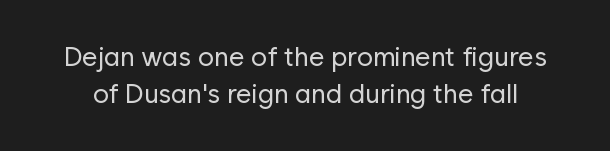
The image shows 27 px text type, upright; set normal line spacing (1.38x), normal letter spacing, not underlined.
